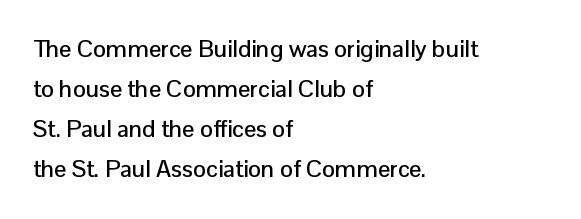
{"italic": "no", "underline": "no", "align": "left", "line_spacing": "normal", "line_spacing_ratio": 1.67, "letter_spacing": "normal", "letter_spacing_em": 0.0, "glyph_px": 24}
